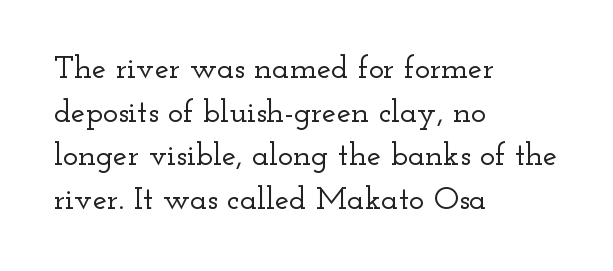
{"serif": "yes", "italic": "no", "width": "wide", "stroke_contrast": "low", "x_height": "small", "monospaced": "no", "underline": "no", "align": "left", "line_spacing": "normal", "line_spacing_ratio": 1.36, "letter_spacing": "normal", "letter_spacing_em": 0.0, "glyph_px": 32}
